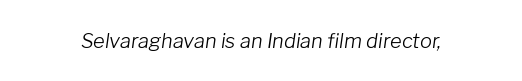
The image shows 20 px text type, italic (leaning right); set normal letter spacing, not underlined.
